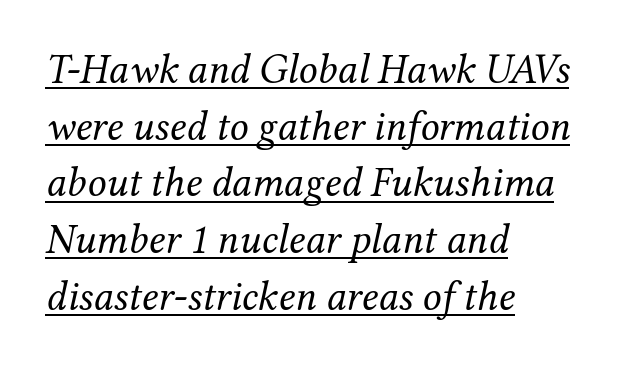
The image shows 42 px regular-weight serif type, italic (leaning right); set left-aligned, normal line spacing (1.35x), normal letter spacing, underlined; medium stroke contrast and a medium x-height.
